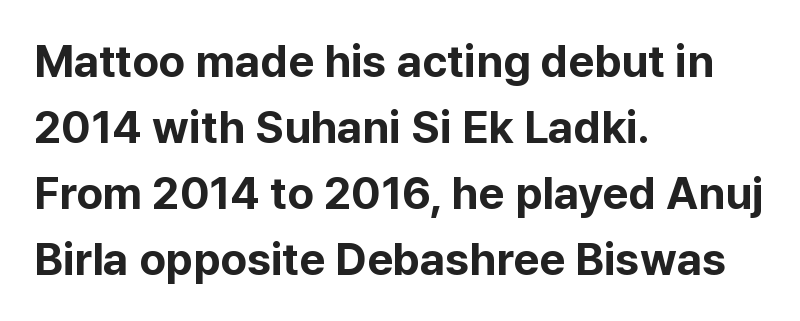
The glyphs in this specimen are sans serif. Is this a fixed-width face? No — the glyphs have proportional, varying widths. These lines sit exactly where default settings would place them. Check under the words: just untouched page.
